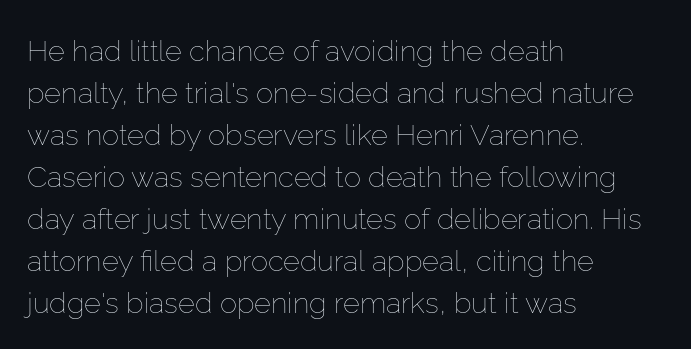
{"italic": "no", "bold": "no", "weight": "thin", "width": "normal", "stroke_contrast": "low", "x_height": "medium", "monospaced": "no", "underline": "no", "align": "left", "line_spacing": "normal", "line_spacing_ratio": 1.45, "letter_spacing": "normal", "letter_spacing_em": 0.0, "glyph_px": 29}
